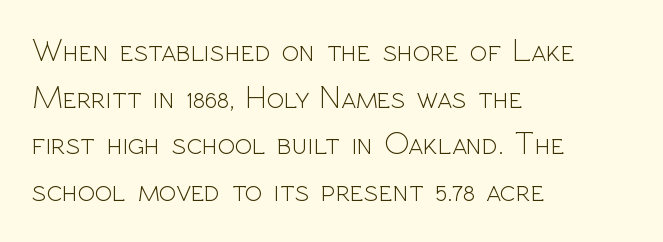
A typesetter would call this proportional, since set widths differ per character. Serif or sans? Sans — the stroke terminals are bare. Just letters on the line, the space beneath them empty. Posture: vertical.
